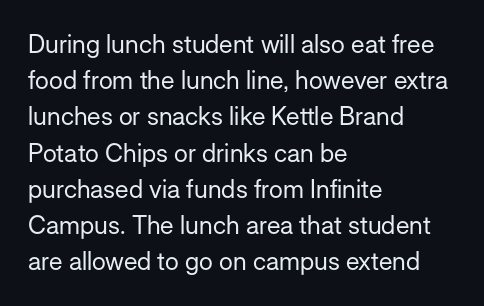
{"italic": "no", "bold": "no", "underline": "no", "align": "left", "line_spacing": "normal", "line_spacing_ratio": 1.45, "letter_spacing": "normal", "letter_spacing_em": 0.0, "glyph_px": 25}
